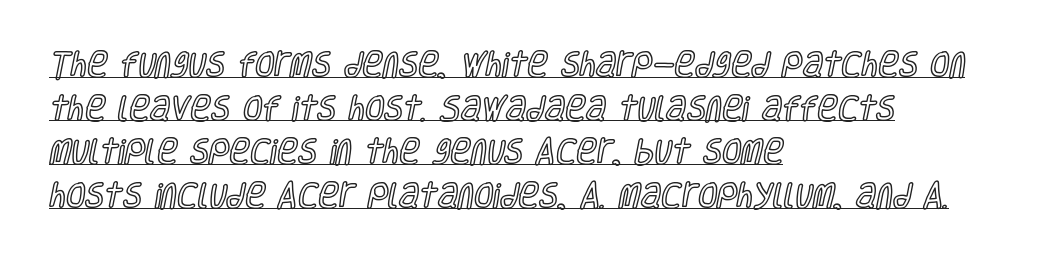
The image shows 28 px condensed type; set left-aligned, normal line spacing (1.56x), normal letter spacing, underlined; a large x-height.
